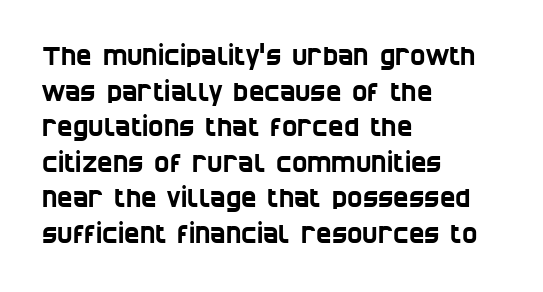
{"underline": "no", "align": "left", "line_spacing": "normal", "line_spacing_ratio": 1.37, "letter_spacing": "normal", "letter_spacing_em": 0.0, "glyph_px": 26}
